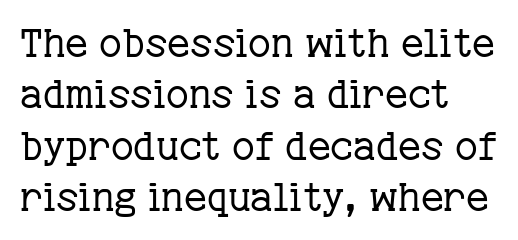
The image shows 39 px regular-weight serif type, upright; set left-aligned, normal line spacing (1.32x), normal letter spacing, not underlined; low stroke contrast and a medium x-height.
